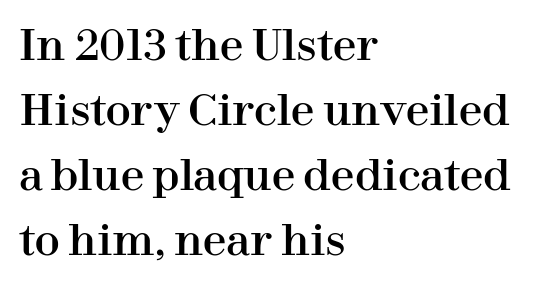
The letters carry serifs — small finishing strokes at the ends of their stems. Do the characters align in a grid? No, the font is proportional. The foot of each line stays bare and open. Whoever set this chose a conventional vertical rhythm. Tall strokes in this sample are plumb rather than angled.
